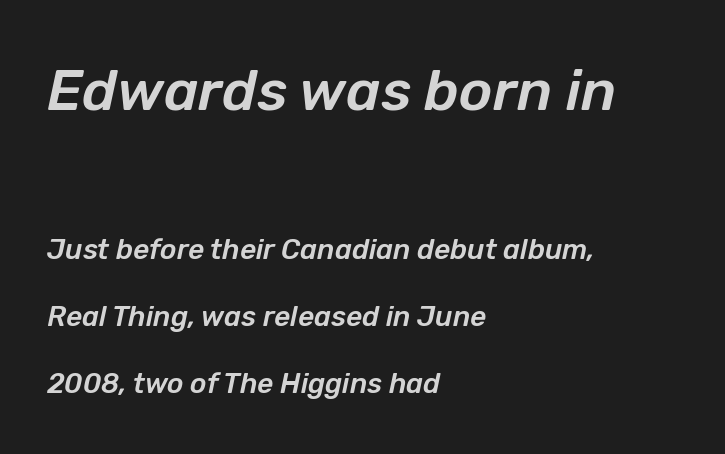
Q: Is the text italic (slanted)? A: Yes, it leans right by about 12 degrees.
Q: Is the text underlined? A: No.
Q: How is the paragraph aligned? A: Left-aligned.
Q: Is the spacing between letters normal or unusually wide? A: Normal.
Q: Is the spacing between lines tight, normal or loose? A: Loose.
Q: Which block of text is set in a larger size, the first (top) or the second (bottom)? A: The first (top) one.
Q: Width (condensed, normal, or wide)? A: Normal.
Q: Stroke contrast? A: Low.
Q: x-height? A: Medium.
Q: Monospaced? A: No.
